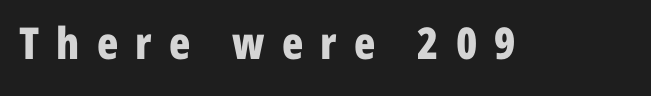
Q: Is the text bold? A: Yes.
Q: Is the text italic (slanted)? A: No, it is upright.
Q: Is the typeface a serif or a sans-serif typeface? A: Sans-serif.
Q: Is the text underlined? A: No.
Q: Is the spacing between letters normal or unusually wide? A: Unusually wide.
Q: Width (condensed, normal, or wide)? A: Condensed.
Q: Stroke contrast? A: Low.
Q: x-height? A: Medium.
Q: Monospaced? A: No.
